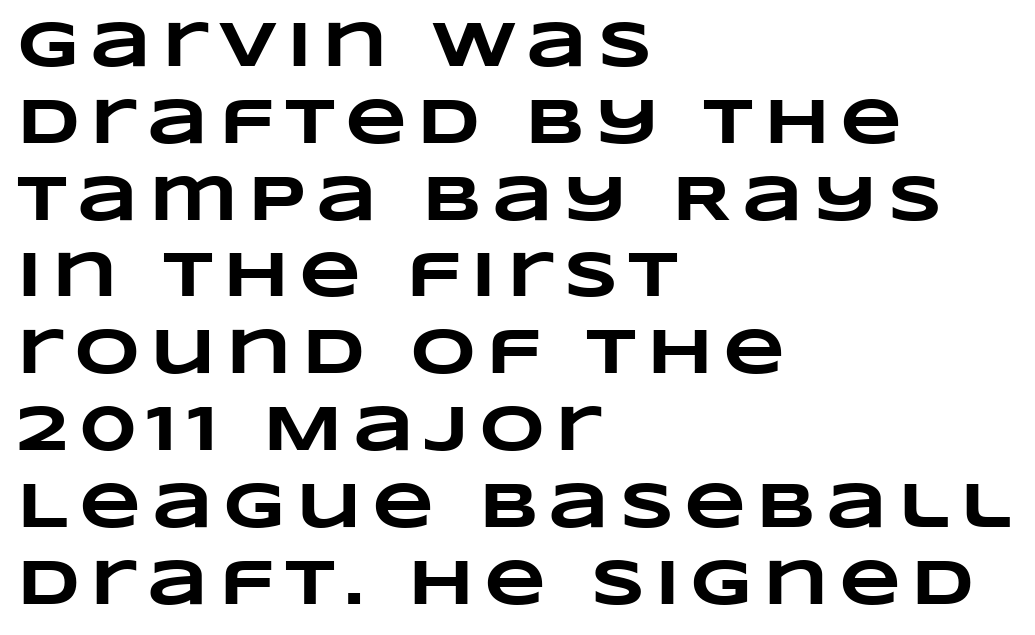
The image shows 64 px heavy, wide type; set left-aligned, line spacing 1.2x, not underlined; low stroke contrast and a large x-height.
